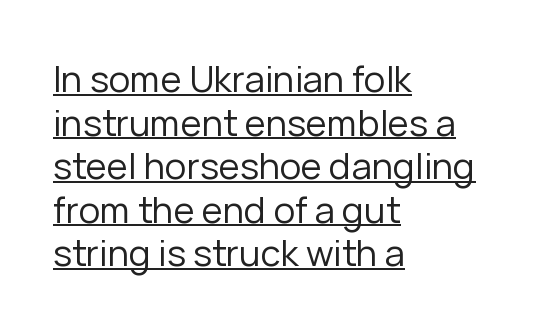
Q: Is the text bold? A: No.
Q: Is the text italic (slanted)? A: No, it is upright.
Q: Is the typeface a serif or a sans-serif typeface? A: Sans-serif.
Q: Is the text underlined? A: Yes.
Q: How is the paragraph aligned? A: Left-aligned.
Q: Is the spacing between letters normal or unusually wide? A: Normal.
Q: Width (condensed, normal, or wide)? A: Normal.
Q: Stroke contrast? A: Low.
Q: x-height? A: Medium.
Q: Monospaced? A: No.
